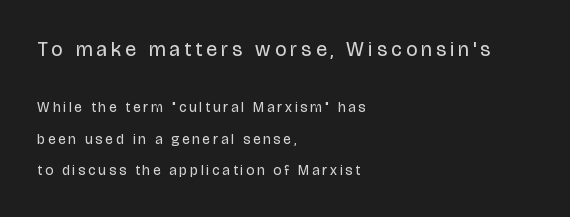
The image shows 20 px text type, upright; set left-aligned, loose line spacing (2.26x), unusually wide letter spacing (+0.22 em), not underlined; the first (top) block is 1.43x larger.
